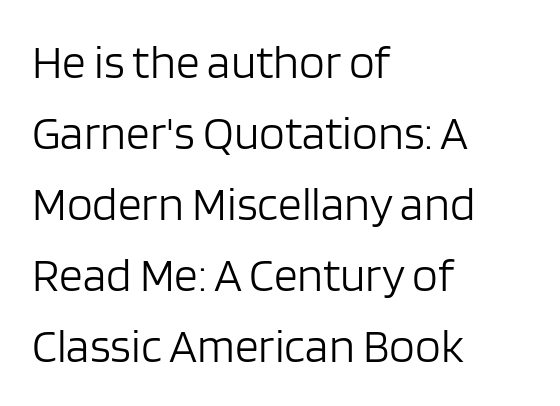
Q: Is the text bold? A: No.
Q: Is the text italic (slanted)? A: No, it is upright.
Q: Is the typeface a serif or a sans-serif typeface? A: Sans-serif.
Q: Is the text underlined? A: No.
Q: How is the paragraph aligned? A: Left-aligned.
Q: Is the spacing between letters normal or unusually wide? A: Normal.
Q: Is the spacing between lines tight, normal or loose? A: Normal.
Q: Width (condensed, normal, or wide)? A: Normal.
Q: Stroke contrast? A: Low.
Q: x-height? A: Large.
Q: Monospaced? A: No.
